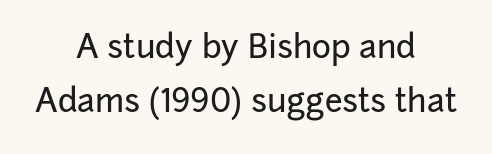
Q: Is the text italic (slanted)? A: No, it is upright.
Q: Is the typeface a serif or a sans-serif typeface? A: Sans-serif.
Q: Is the text underlined? A: No.
Q: How is the paragraph aligned? A: Centered.
Q: Is the spacing between letters normal or unusually wide? A: Normal.
Q: Is the spacing between lines tight, normal or loose? A: Normal.
Q: Width (condensed, normal, or wide)? A: Normal.
Q: Stroke contrast? A: Low.
Q: x-height? A: Medium.
Q: Monospaced? A: No.
